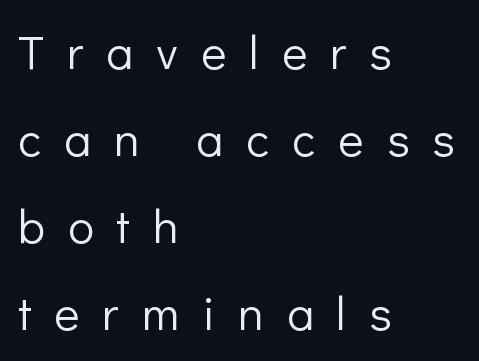
The image shows 48 px light sans-serif type, upright; set left-aligned, line spacing 1.81x, unusually wide letter spacing (+0.48 em), not underlined; low stroke contrast and a medium x-height.
